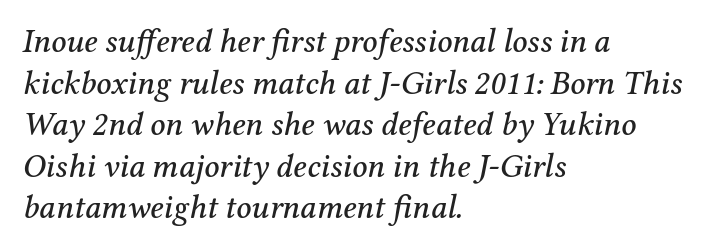
Q: Is the text italic (slanted)? A: Yes, it leans right by about 12 degrees.
Q: Is the typeface a serif or a sans-serif typeface? A: Serif.
Q: Is the text underlined? A: No.
Q: How is the paragraph aligned? A: Left-aligned.
Q: Is the spacing between letters normal or unusually wide? A: Normal.
Q: Is the spacing between lines tight, normal or loose? A: Normal.
Q: Width (condensed, normal, or wide)? A: Normal.
Q: Stroke contrast? A: Medium.
Q: x-height? A: Medium.
Q: Monospaced? A: No.
